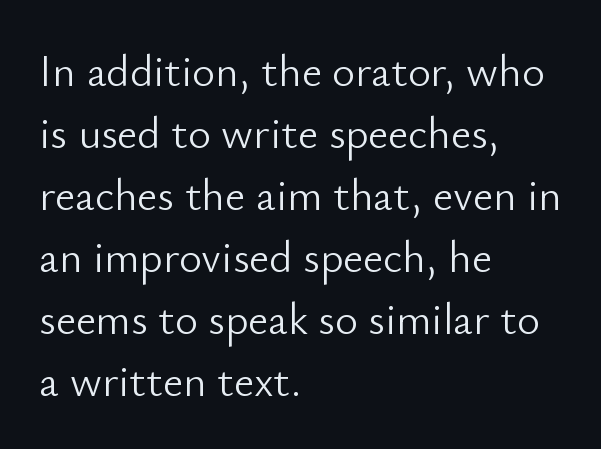
Q: Is the text bold? A: No.
Q: Is the text italic (slanted)? A: No, it is upright.
Q: Is the typeface a serif or a sans-serif typeface? A: Sans-serif.
Q: Is the text underlined? A: No.
Q: How is the paragraph aligned? A: Left-aligned.
Q: Is the spacing between letters normal or unusually wide? A: Normal.
Q: Is the spacing between lines tight, normal or loose? A: Normal.
Q: Width (condensed, normal, or wide)? A: Normal.
Q: Stroke contrast? A: Low.
Q: x-height? A: Small.
Q: Monospaced? A: No.
